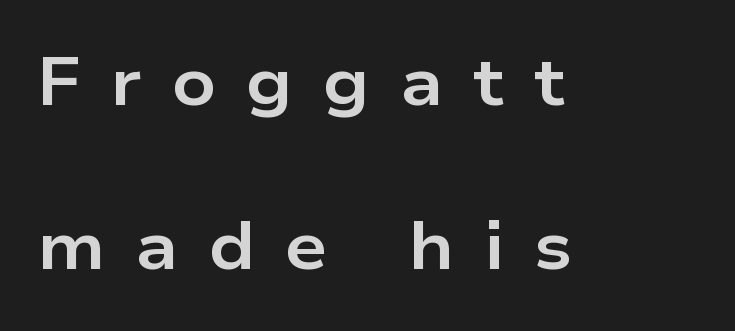
Q: Is the text bold? A: Yes.
Q: Is the text italic (slanted)? A: No, it is upright.
Q: Is the typeface a serif or a sans-serif typeface? A: Sans-serif.
Q: Is the text underlined? A: No.
Q: How is the paragraph aligned? A: Left-aligned.
Q: Is the spacing between letters normal or unusually wide? A: Unusually wide.
Q: Is the spacing between lines tight, normal or loose? A: Loose.
Q: Width (condensed, normal, or wide)? A: Wide.
Q: Stroke contrast? A: Low.
Q: x-height? A: Medium.
Q: Monospaced? A: No.
